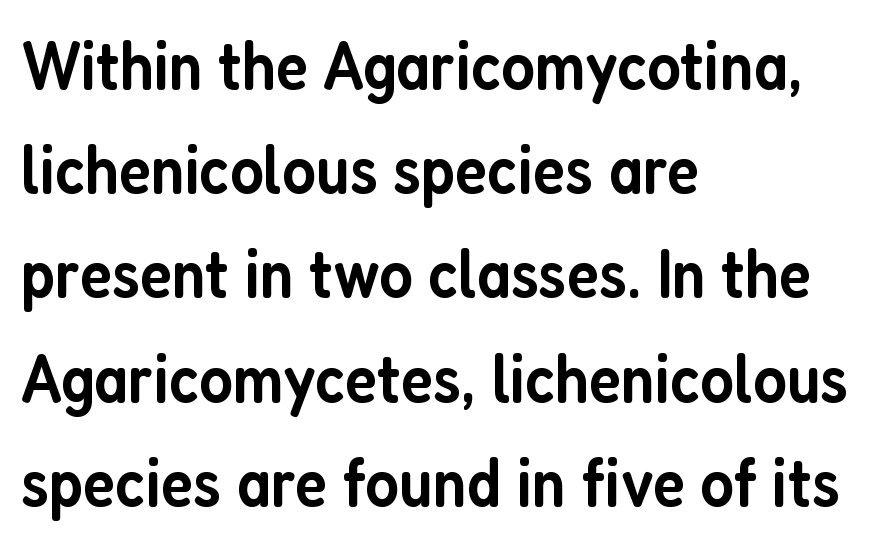
Ascenders rise straight up at ninety degrees. The face used here is proportionally spaced, like ordinary book or web type. The space directly below the letters is spotless. These lines keep a tight, regular rhythm from letter to letter. Observe the absence of serifs on each vertical stroke in this sample. The paragraph shown leans on its left margin.
